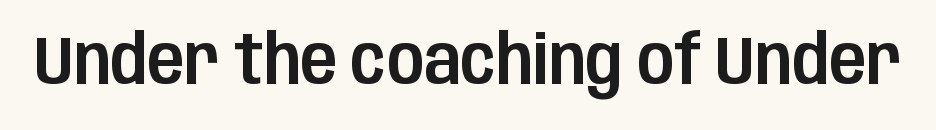
{"serif": "no", "italic": "no", "width": "condensed", "stroke_contrast": "low", "x_height": "large", "monospaced": "no", "underline": "no", "letter_spacing": "normal", "letter_spacing_em": 0.0, "glyph_px": 68}
